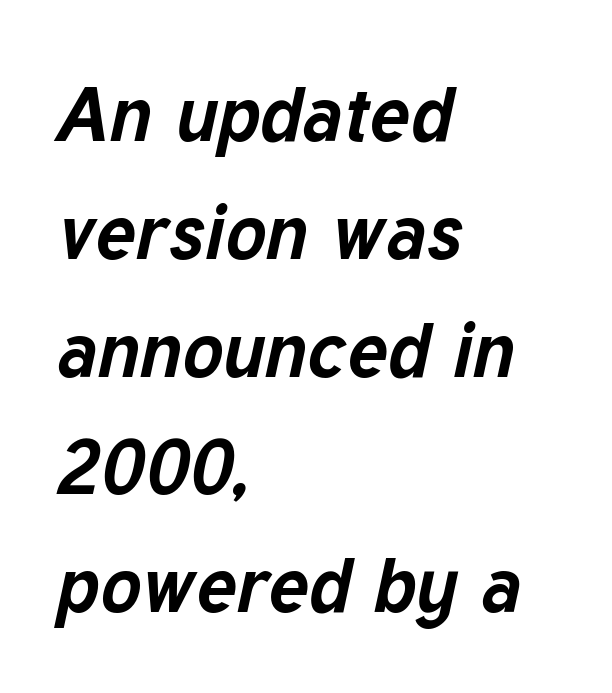
The image shows 77 px bold type, italic (leaning right); set left-aligned, normal line spacing (1.53x), normal letter spacing, not underlined; low stroke contrast and a medium x-height.
